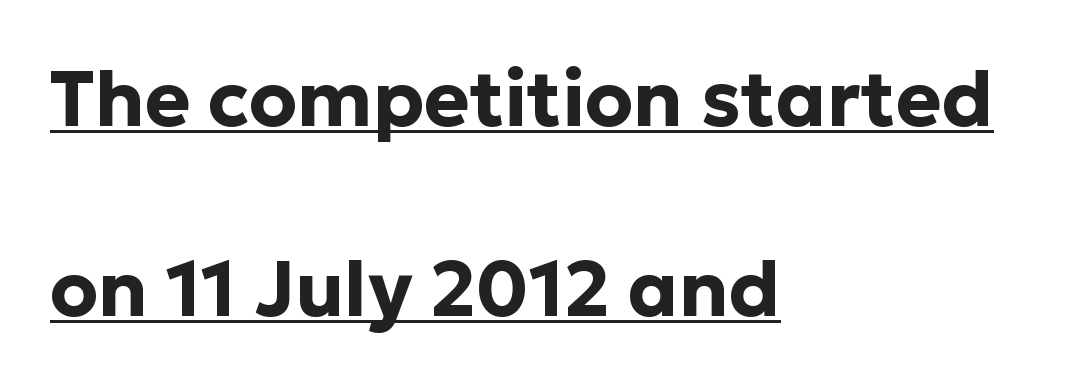
{"serif": "no", "italic": "no", "bold": "yes", "weight": "bold", "width": "normal", "stroke_contrast": "low", "x_height": "medium", "monospaced": "no", "underline": "yes", "align": "left", "line_spacing": "loose", "line_spacing_ratio": 2.47, "letter_spacing": "normal", "letter_spacing_em": 0.0, "glyph_px": 77}
